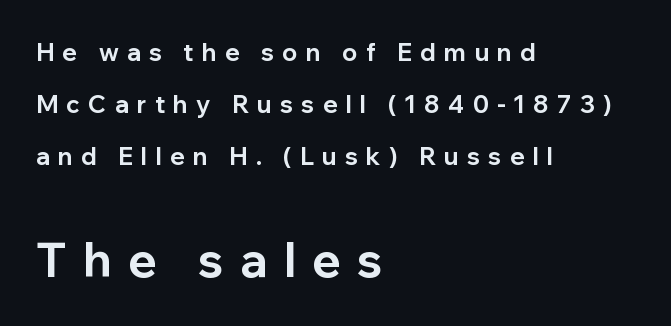
Q: Is the text bold? A: Yes.
Q: Is the text italic (slanted)? A: No, it is upright.
Q: Is the typeface a serif or a sans-serif typeface? A: Sans-serif.
Q: Is the text underlined? A: No.
Q: How is the paragraph aligned? A: Left-aligned.
Q: Is the spacing between letters normal or unusually wide? A: Unusually wide.
Q: Is the spacing between lines tight, normal or loose? A: Loose.
Q: Which block of text is set in a larger size, the first (top) or the second (bottom)? A: The second (bottom) one.
Q: Width (condensed, normal, or wide)? A: Normal.
Q: Stroke contrast? A: Low.
Q: x-height? A: Medium.
Q: Monospaced? A: No.
